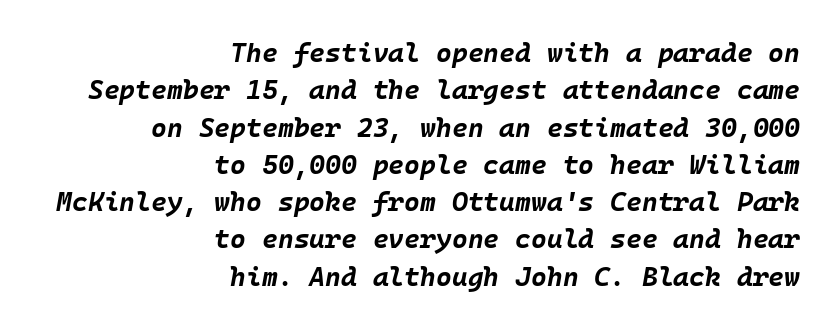
The image shows 27 px bold type, italic (leaning right); set right-aligned, normal line spacing (1.38x), normal letter spacing, not underlined.
